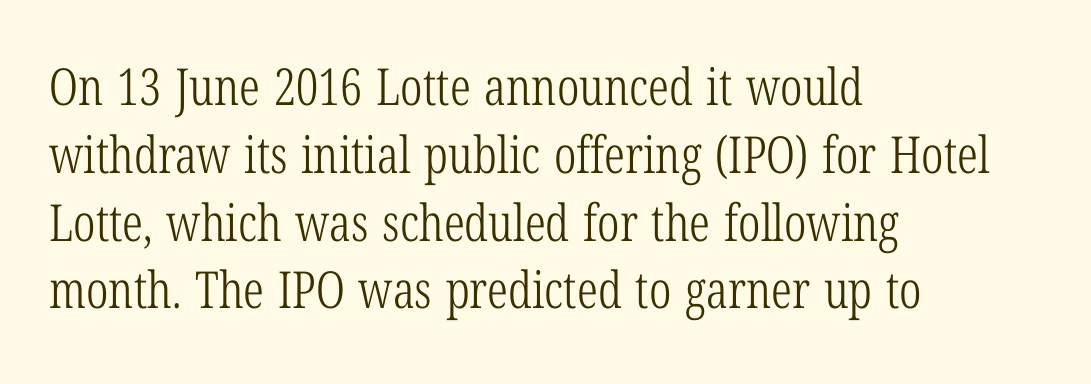
The image shows 51 px light, condensed serif type, upright; set left-aligned, normal line spacing (1.33x), normal letter spacing, not underlined; low stroke contrast and a medium x-height.
